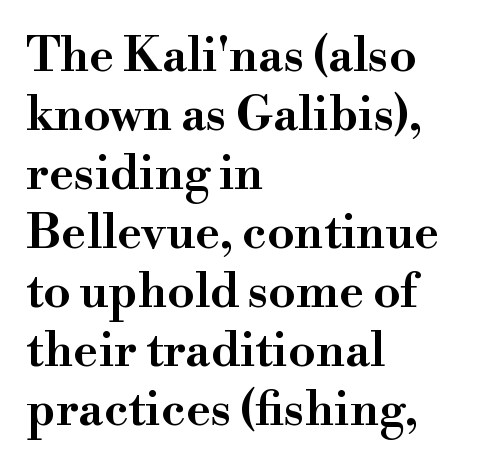
Q: Is the text italic (slanted)? A: No, it is upright.
Q: Is the typeface a serif or a sans-serif typeface? A: Serif.
Q: Is the text underlined? A: No.
Q: How is the paragraph aligned? A: Left-aligned.
Q: Is the spacing between letters normal or unusually wide? A: Normal.
Q: Width (condensed, normal, or wide)? A: Wide.
Q: Stroke contrast? A: High.
Q: x-height? A: Small.
Q: Monospaced? A: No.
